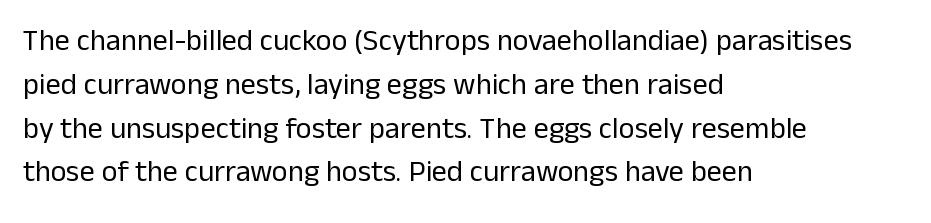
The image shows 30 px regular-weight sans-serif type, upright; set left-aligned, normal line spacing (1.46x), normal letter spacing, not underlined; low stroke contrast and a medium x-height.
